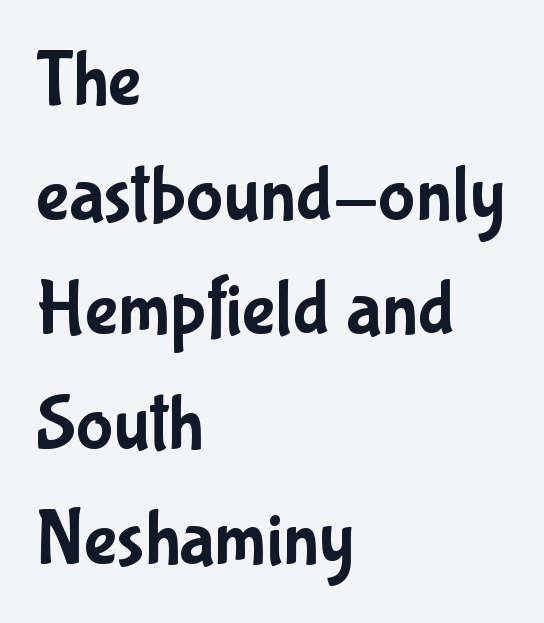
Q: Is the text italic (slanted)? A: No, it is upright.
Q: Is the typeface a serif or a sans-serif typeface? A: Sans-serif.
Q: Is the text underlined? A: No.
Q: How is the paragraph aligned? A: Left-aligned.
Q: Is the spacing between letters normal or unusually wide? A: Normal.
Q: Is the spacing between lines tight, normal or loose? A: Normal.
Q: Width (condensed, normal, or wide)? A: Condensed.
Q: Stroke contrast? A: Low.
Q: x-height? A: Medium.
Q: Monospaced? A: No.
